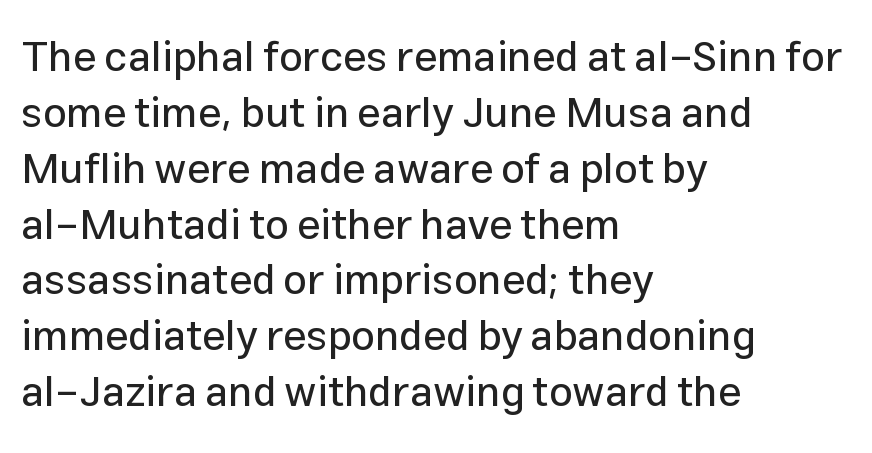
{"serif": "no", "italic": "no", "width": "normal", "stroke_contrast": "low", "x_height": "medium", "monospaced": "no", "underline": "no", "align": "left", "line_spacing": "normal", "line_spacing_ratio": 1.33, "letter_spacing": "normal", "letter_spacing_em": 0.0, "glyph_px": 42}
